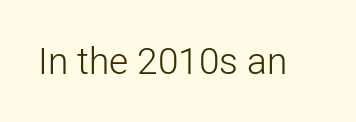
{"serif": "no", "italic": "no", "bold": "no", "weight": "light", "width": "normal", "stroke_contrast": "low", "x_height": "medium", "monospaced": "no", "underline": "no", "letter_spacing": "normal", "letter_spacing_em": 0.0, "glyph_px": 37}
